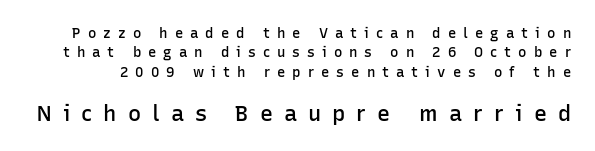
Quick note: not italic, upright. The type is letterspaced generously, with wide tracking. Does the weight exceed regular? Yes, but only to semibold. What's the leading like? Ordinary, nothing unusual.
